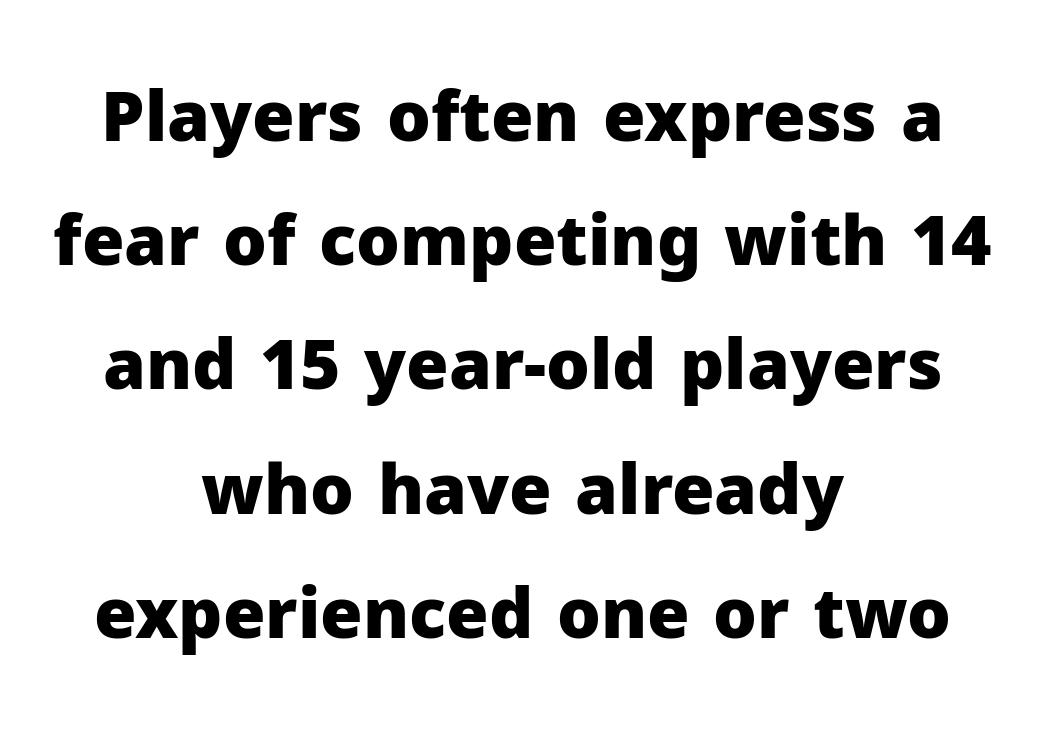
Each row of text sits above clean, open space. The font's upright variant was chosen for this text. These lines are rendered in a variable-pitch font. Chunky letters — that's bold for sure.
